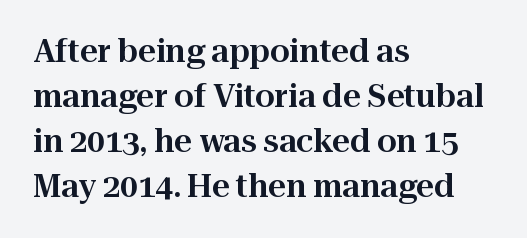
Q: Is the text italic (slanted)? A: No, it is upright.
Q: Is the typeface a serif or a sans-serif typeface? A: Serif.
Q: Is the text underlined? A: No.
Q: How is the paragraph aligned? A: Left-aligned.
Q: Is the spacing between letters normal or unusually wide? A: Normal.
Q: Is the spacing between lines tight, normal or loose? A: Normal.
Q: Width (condensed, normal, or wide)? A: Normal.
Q: Stroke contrast? A: High.
Q: x-height? A: Medium.
Q: Monospaced? A: No.
